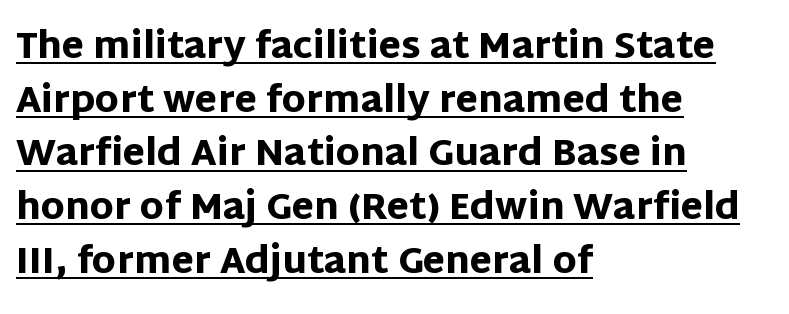
The image shows 36 px heavy sans-serif type, upright; set left-aligned, normal line spacing (1.49x), normal letter spacing, underlined; low stroke contrast and a large x-height.
